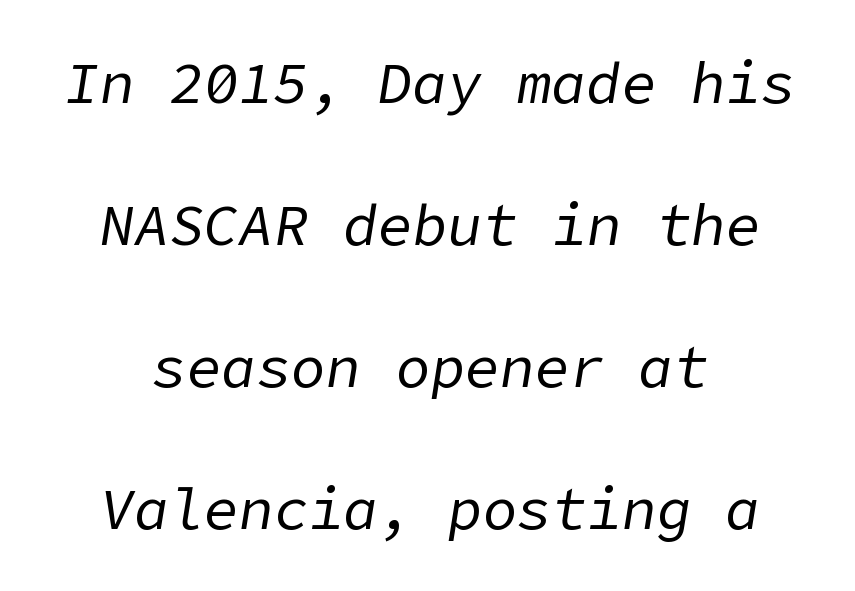
The image shows 58 px regular-weight type, italic (leaning right); set centered, loose line spacing (2.45x), normal letter spacing, not underlined; low stroke contrast and a medium x-height.
